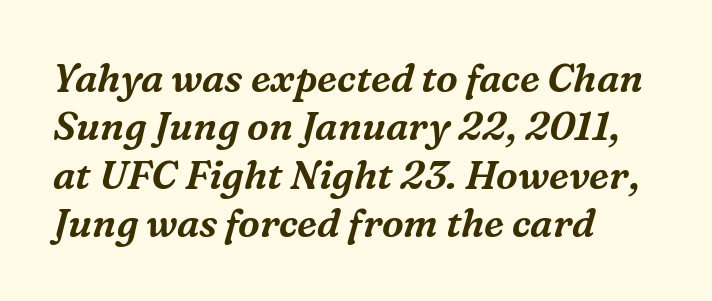
The image shows 39 px serif type, italic (leaning right); set left-aligned, line spacing 1.24x, normal letter spacing, not underlined; medium stroke contrast and a medium x-height.
